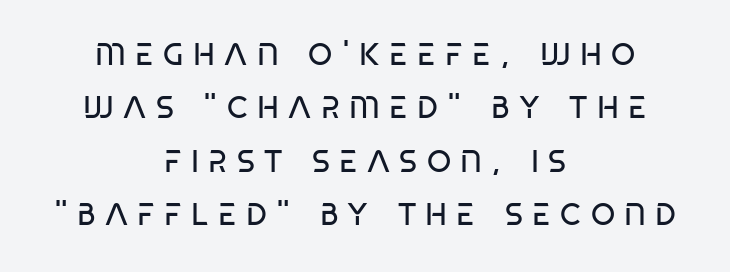
Q: Is the text bold? A: No.
Q: Is the text italic (slanted)? A: No, it is upright.
Q: Is the typeface a serif or a sans-serif typeface? A: Sans-serif.
Q: Is the text underlined? A: No.
Q: How is the paragraph aligned? A: Centered.
Q: Is the spacing between letters normal or unusually wide? A: Unusually wide.
Q: Width (condensed, normal, or wide)? A: Condensed.
Q: Stroke contrast? A: Low.
Q: x-height? A: Large.
Q: Monospaced? A: No.
